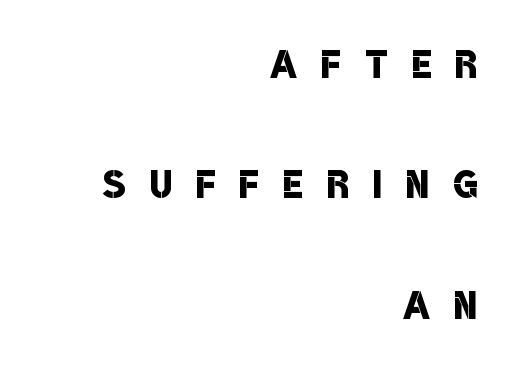
{"serif": "no", "bold": "semi", "weight": "semibold", "width": "condensed", "stroke_contrast": "low", "x_height": "large", "monospaced": "no", "underline": "no", "align": "right", "line_spacing": "loose", "line_spacing_ratio": 2.27, "letter_spacing": "wide", "letter_spacing_em": 0.46, "glyph_px": 53}
